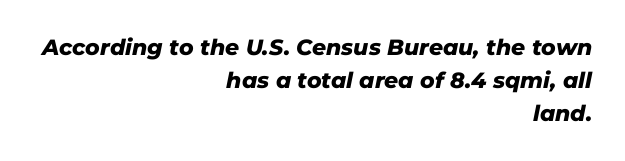
Between one letter and the next there's only the usual sliver of space. Only glyphs here, with clear space below each row. The face used here has a pronounced slope to its letters. Each line ends at the same right margin while the left side varies. How heavy is the stroke? Heavy — this is a bold.
